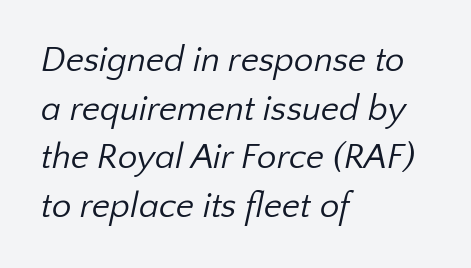
Stroke terminals: plain, sans-serif. The rendering uses a moderate line-height, typical for paragraphs. The letterforms sit shoulder to shoulder at normal distance. The passage shown is typed in a proportional face where columns would drift.
